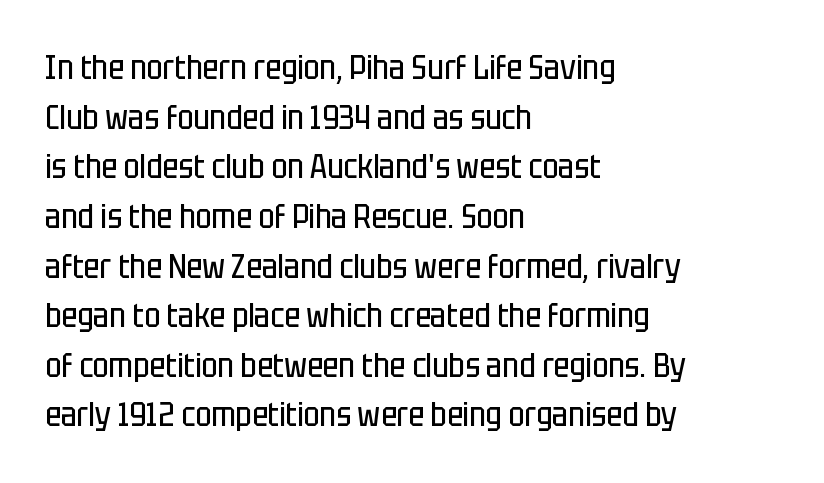
Summary of weight: not heavy and not bold. Letter spacing: default. Every row of glyphs begins at an identical x-position on the left. The face used here is proportionally spaced, like ordinary book or web type. Unlike italic type, these characters show no tilt at all.
